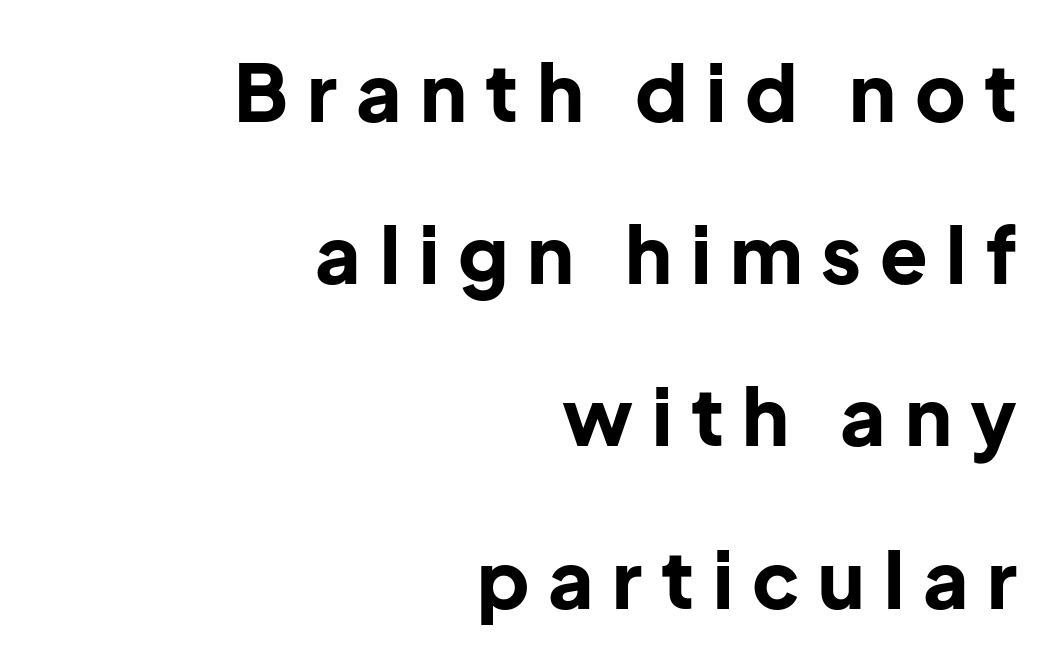
Q: Is the text bold? A: Yes.
Q: Is the text italic (slanted)? A: No, it is upright.
Q: Is the typeface a serif or a sans-serif typeface? A: Sans-serif.
Q: Is the text underlined? A: No.
Q: How is the paragraph aligned? A: Right-aligned.
Q: Is the spacing between letters normal or unusually wide? A: Unusually wide.
Q: Is the spacing between lines tight, normal or loose? A: Loose.
Q: Width (condensed, normal, or wide)? A: Normal.
Q: Stroke contrast? A: Low.
Q: x-height? A: Medium.
Q: Monospaced? A: No.
